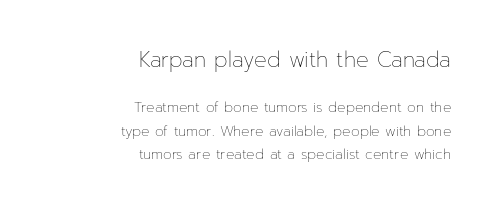
The image shows 21 px text type, upright; set right-aligned, normal line spacing (1.68x), normal letter spacing, not underlined; the first (top) block is 1.5x larger.
